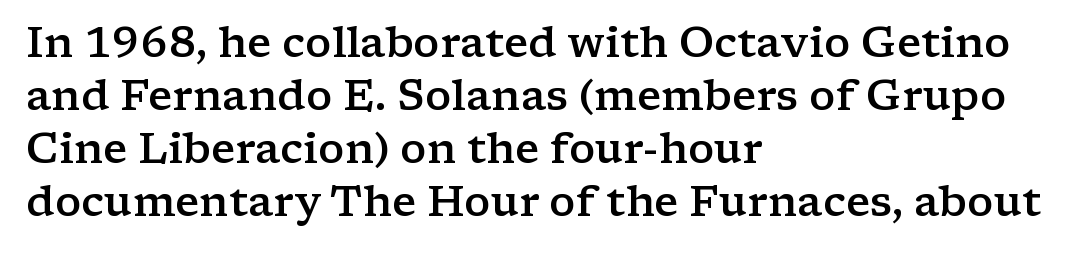
{"serif": "yes", "italic": "no", "bold": "semi", "weight": "semibold", "width": "wide", "stroke_contrast": "low", "x_height": "medium", "monospaced": "no", "underline": "no", "align": "left", "line_spacing": "normal", "line_spacing_ratio": 1.26, "letter_spacing": "normal", "letter_spacing_em": 0.0, "glyph_px": 42}
